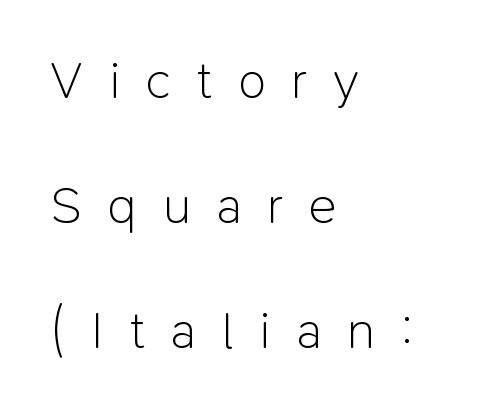
The image shows 52 px light sans-serif type, upright; set left-aligned, loose line spacing (2.4x), unusually wide letter spacing (+0.5 em), not underlined; low stroke contrast and a medium x-height.
